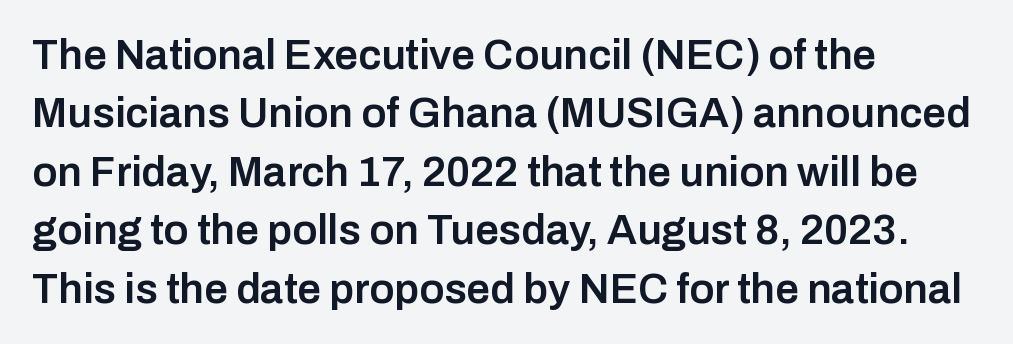
Is this a fixed-width face? No — the glyphs have proportional, varying widths. Stroke terminals: plain, sans-serif. No extra tracking has been applied to these lines. Check the space under the baseline: it is left empty.
